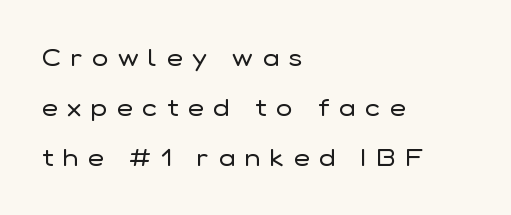
Caption: multi-line text, flush left, ragged right. The letters look calm and open, with moderate or lighter stems. Honestly, the letter spacing is so wide it's the main thing you notice. The axis of the letterforms is exactly vertical. One glance says open: line gaps are wider than usual. Descenders are the only things crossing below the line.
